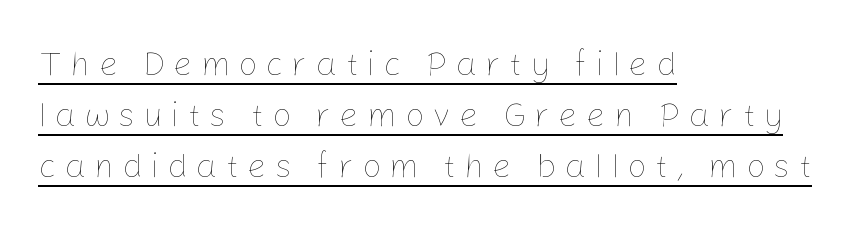
{"italic": "no", "bold": "no", "weight": "thin", "width": "normal", "stroke_contrast": "low", "x_height": "medium", "monospaced": "no", "underline": "yes", "align": "left", "line_spacing": "normal", "line_spacing_ratio": 1.5, "letter_spacing": "wide", "letter_spacing_em": 0.24, "glyph_px": 34}
